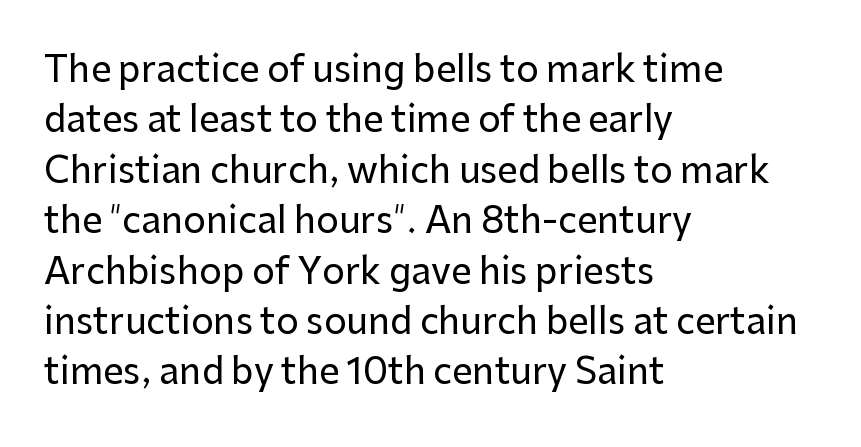
Q: Is the text italic (slanted)? A: No, it is upright.
Q: Is the typeface a serif or a sans-serif typeface? A: Sans-serif.
Q: Is the text underlined? A: No.
Q: How is the paragraph aligned? A: Left-aligned.
Q: Is the spacing between letters normal or unusually wide? A: Normal.
Q: Is the spacing between lines tight, normal or loose? A: Normal.
Q: Width (condensed, normal, or wide)? A: Normal.
Q: Stroke contrast? A: Low.
Q: x-height? A: Medium.
Q: Monospaced? A: No.
